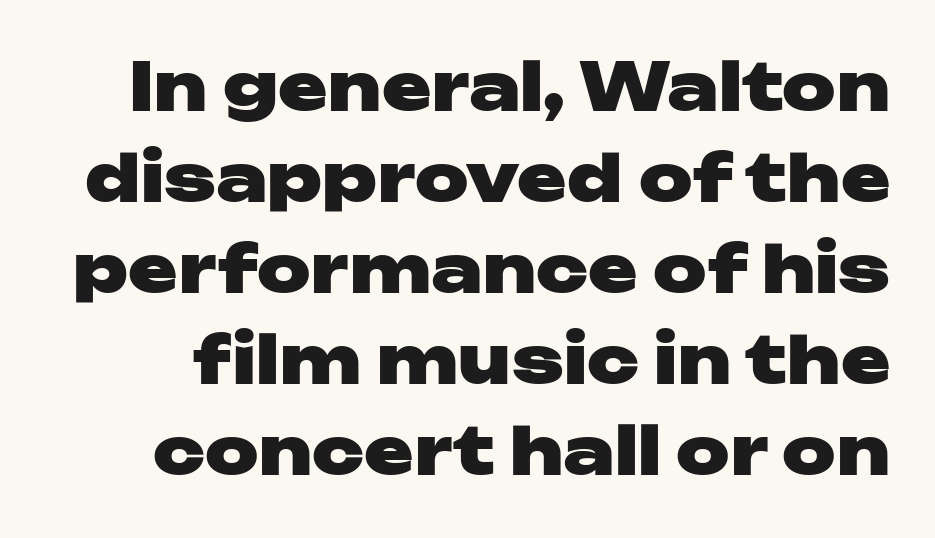
The image shows 66 px heavy, wide sans-serif type, upright; set normal line spacing (1.38x), normal letter spacing, not underlined; low stroke contrast and a medium x-height.
